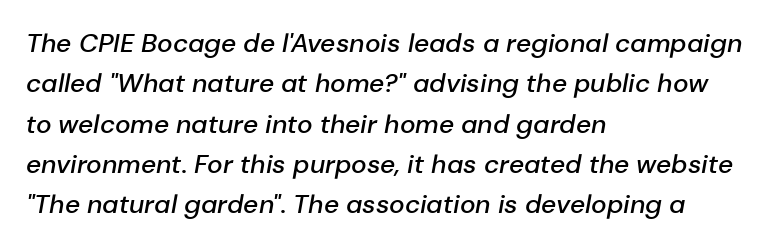
{"italic": "yes", "lean": "right", "slant_degrees": 10, "bold": "semi", "underline": "no", "align": "left", "line_spacing": "normal", "line_spacing_ratio": 1.55, "letter_spacing": "normal", "letter_spacing_em": 0.0, "glyph_px": 26}
